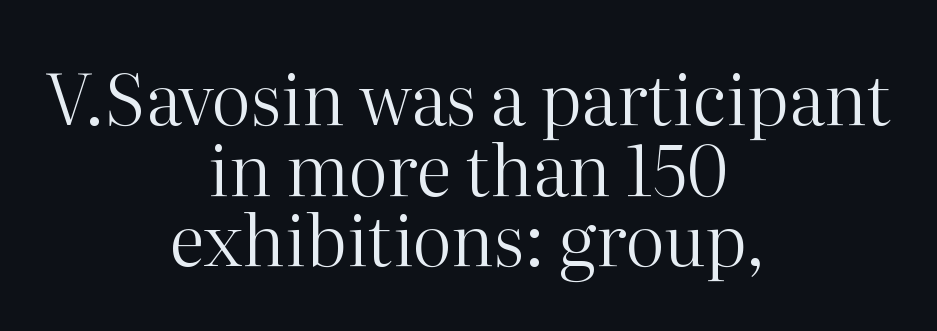
The image shows 70 px regular-weight serif type, upright; set centered, tight line spacing (1.01x), normal letter spacing, not underlined; high stroke contrast and a medium x-height.
